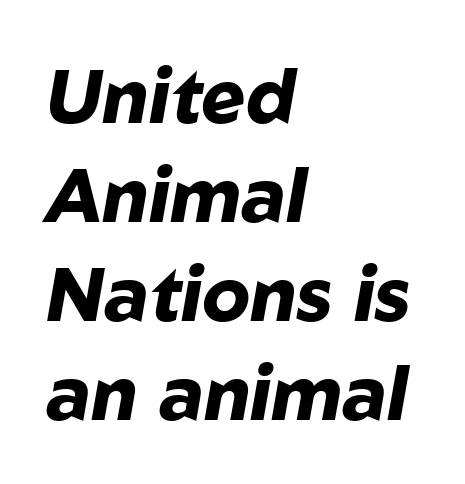
Q: Is the text bold? A: Yes.
Q: Is the text italic (slanted)? A: Yes, it leans right by about 10 degrees.
Q: Is the text underlined? A: No.
Q: How is the paragraph aligned? A: Left-aligned.
Q: Is the spacing between letters normal or unusually wide? A: Normal.
Q: Is the spacing between lines tight, normal or loose? A: Normal.
Q: Width (condensed, normal, or wide)? A: Normal.
Q: Stroke contrast? A: Low.
Q: x-height? A: Medium.
Q: Monospaced? A: No.
